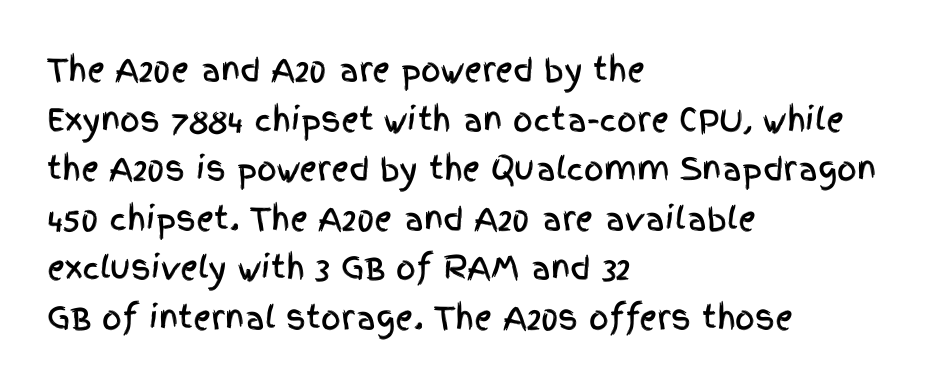
Is this a sans? Yes — the strokes have no serifs. This block has exactly the height ordinary leading produces. Varying glyph widths throughout — classic text-font behaviour. How are the letters spaced? Ordinarily, with no added tracking. Upright lettering throughout.
